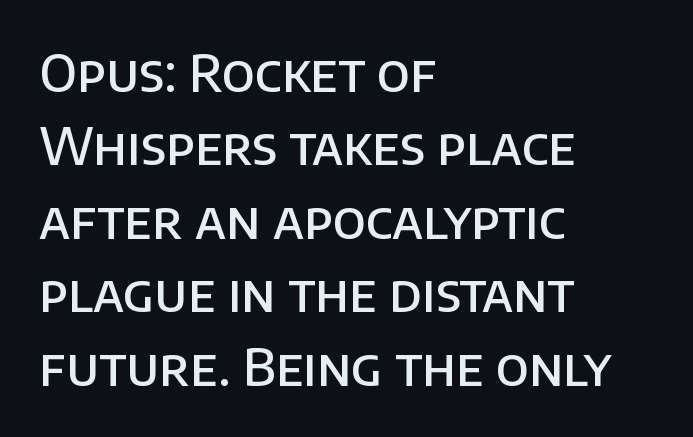
Q: Is the text bold? A: Semi-bold.
Q: Is the text italic (slanted)? A: No, it is upright.
Q: Is the typeface a serif or a sans-serif typeface? A: Sans-serif.
Q: Is the text underlined? A: No.
Q: How is the paragraph aligned? A: Left-aligned.
Q: Is the spacing between letters normal or unusually wide? A: Normal.
Q: Is the spacing between lines tight, normal or loose? A: Normal.
Q: Width (condensed, normal, or wide)? A: Normal.
Q: Stroke contrast? A: Low.
Q: x-height? A: Large.
Q: Monospaced? A: No.
